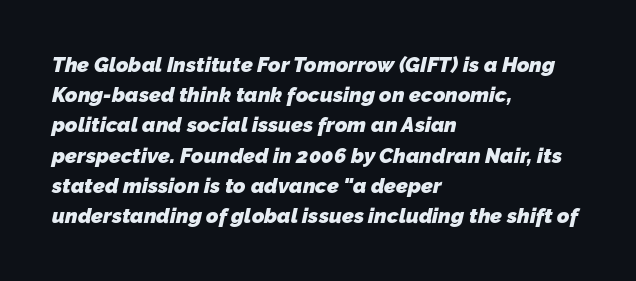
There is no visible air inserted between adjacent glyphs. The text block is weighted toward the left margin, trailing off unevenly rightward. Words float on clear page, feet unadorned. Vertical spacing — default. Students, this is bold: see how much ink each stroke carries.
